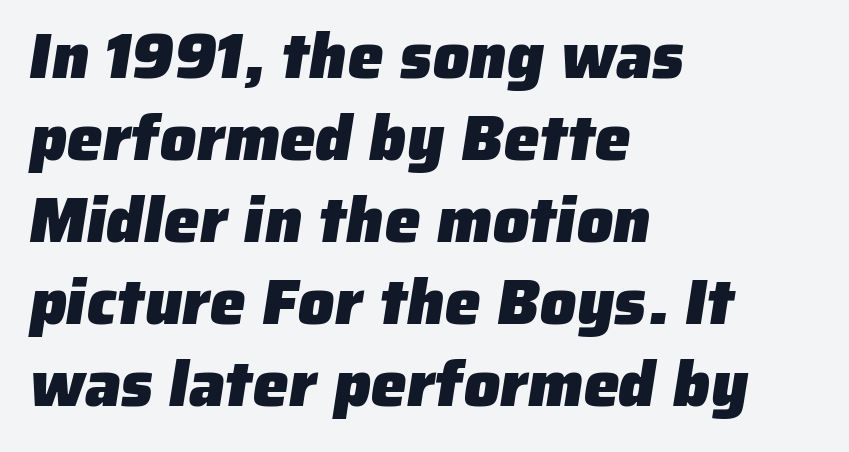
Character widths vary here, with narrow letters taking less room than wide ones. The paragraph has a hard left edge and a soft right edge. Look at the stroke-to-counter ratio: heavy, a bold. Normally led — the rows are evenly, conventionally spaced.
